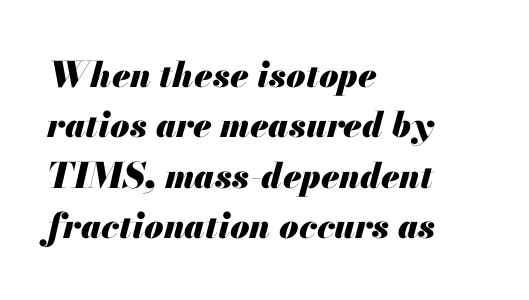
The image shows 35 px heavy type, italic (leaning right); set left-aligned, normal line spacing (1.44x), normal letter spacing, not underlined; medium stroke contrast and a small x-height.
